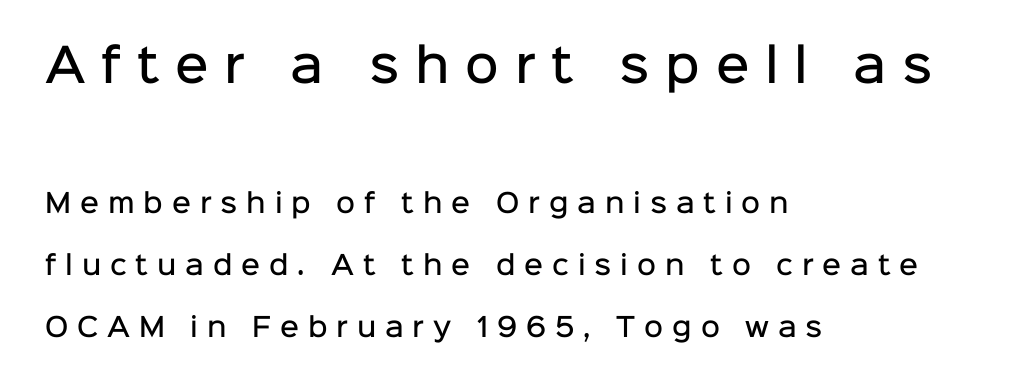
{"serif": "no", "italic": "no", "bold": "semi", "weight": "semibold", "width": "normal", "stroke_contrast": "low", "x_height": "medium", "monospaced": "no", "underline": "no", "align": "left", "line_spacing": "loose", "line_spacing_ratio": 2.38, "letter_spacing": "wide", "letter_spacing_em": 0.34, "larger_block": "first", "size_ratio": 1.77, "glyph_px": 46}
